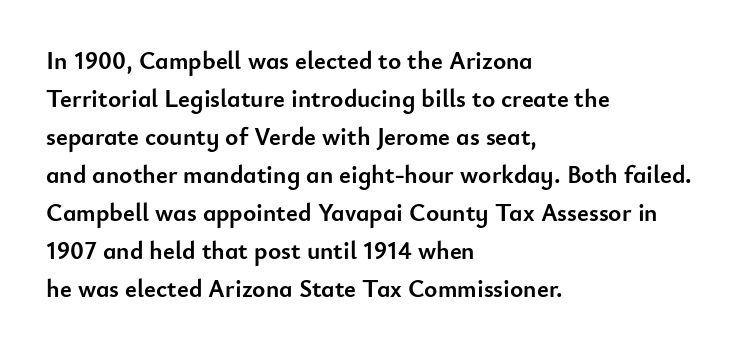
Q: Is the text bold? A: Yes.
Q: Is the text italic (slanted)? A: No, it is upright.
Q: Is the text underlined? A: No.
Q: How is the paragraph aligned? A: Left-aligned.
Q: Is the spacing between letters normal or unusually wide? A: Normal.
Q: Is the spacing between lines tight, normal or loose? A: Normal.
